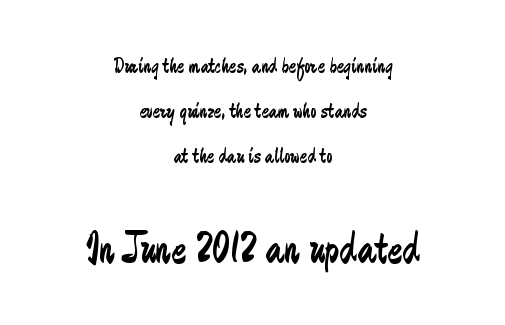
The image shows 45 px regular-weight, condensed sans-serif type; set centered, loose line spacing (2.04x), normal letter spacing, not underlined; the second (bottom) block is 2.05x larger; low stroke contrast and a medium x-height.
